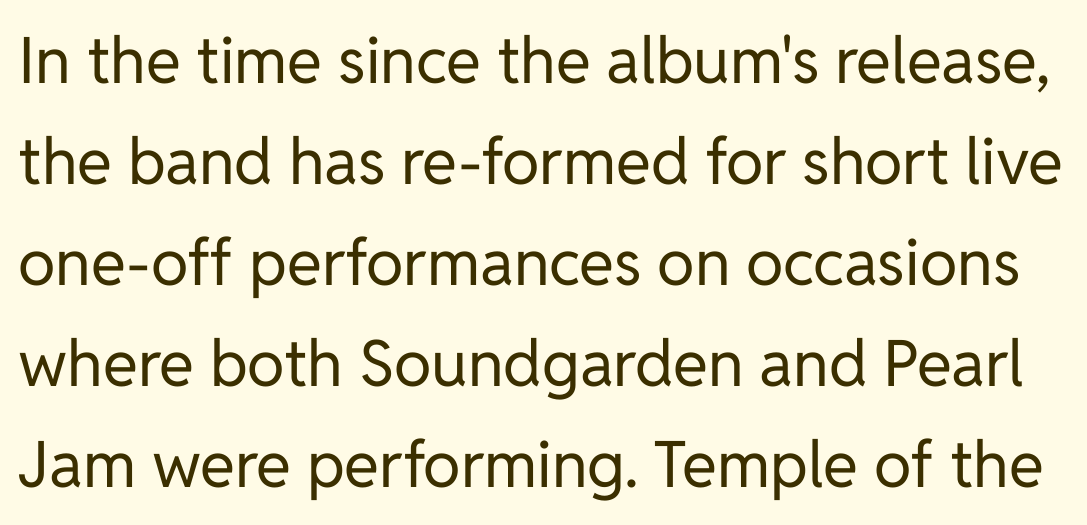
{"serif": "no", "italic": "no", "bold": "no", "weight": "regular", "width": "normal", "stroke_contrast": "low", "x_height": "medium", "monospaced": "no", "underline": "no", "line_spacing": "normal", "line_spacing_ratio": 1.58, "letter_spacing": "normal", "letter_spacing_em": 0.0, "glyph_px": 64}
